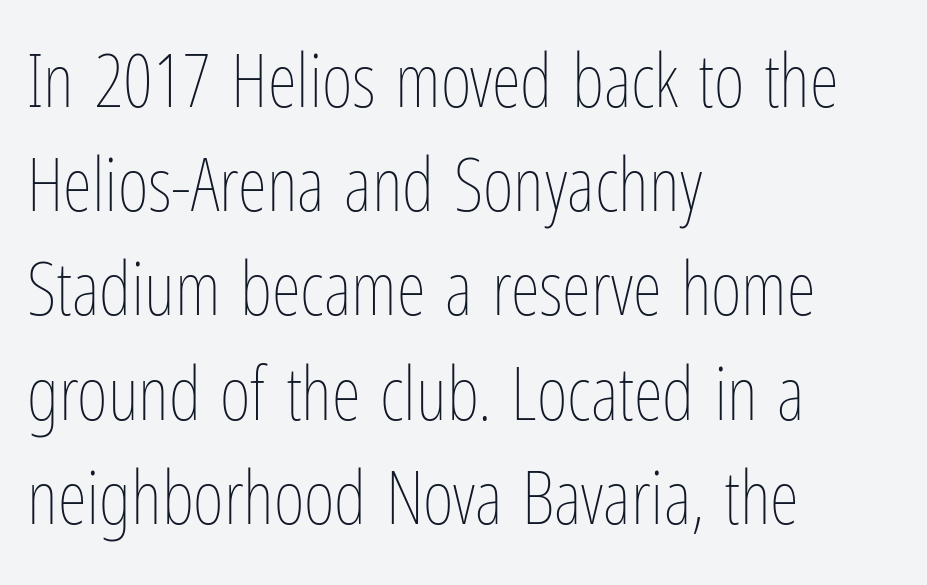
The image shows 75 px thin, condensed type, upright; set left-aligned, normal line spacing (1.39x), normal letter spacing, not underlined; low stroke contrast and a medium x-height.
